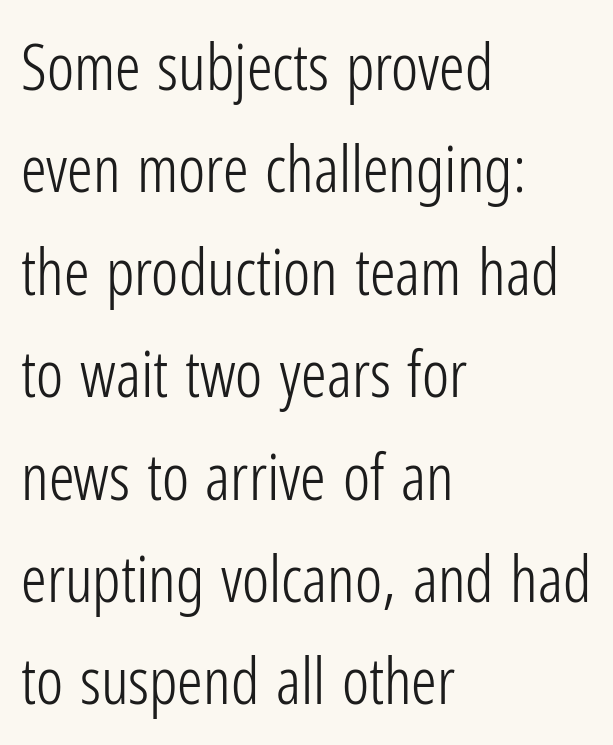
{"serif": "no", "italic": "no", "bold": "no", "weight": "light", "width": "condensed", "stroke_contrast": "low", "x_height": "medium", "monospaced": "no", "underline": "no", "align": "left", "line_spacing": "normal", "line_spacing_ratio": 1.6, "letter_spacing": "normal", "letter_spacing_em": 0.0, "glyph_px": 64}
